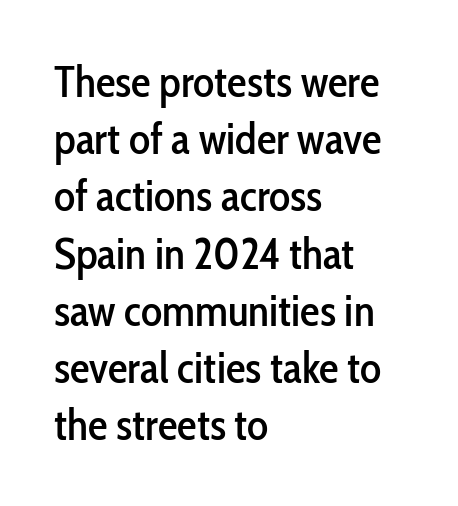
The image shows 44 px condensed sans-serif type, upright; set left-aligned, normal line spacing (1.3x), normal letter spacing, not underlined; low stroke contrast and a medium x-height.
